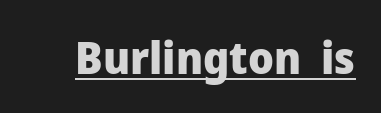
Q: Is the text bold? A: Yes.
Q: Is the text italic (slanted)? A: No, it is upright.
Q: Is the typeface a serif or a sans-serif typeface? A: Sans-serif.
Q: Is the text underlined? A: Yes.
Q: Is the spacing between letters normal or unusually wide? A: Normal.
Q: Width (condensed, normal, or wide)? A: Normal.
Q: Stroke contrast? A: Low.
Q: x-height? A: Medium.
Q: Monospaced? A: No.
